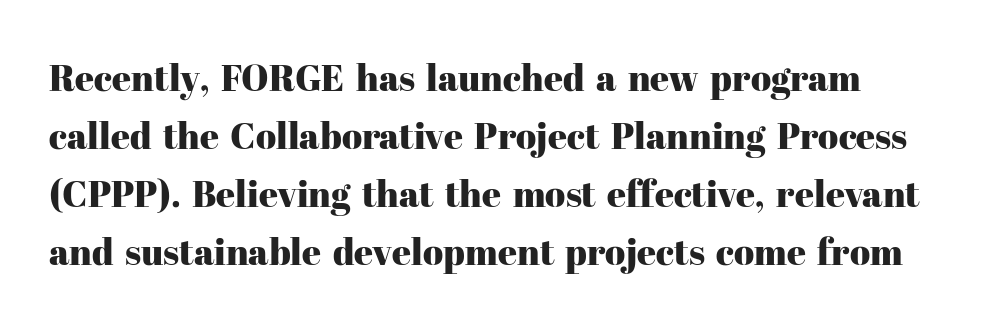
Q: Is the text italic (slanted)? A: No, it is upright.
Q: Is the typeface a serif or a sans-serif typeface? A: Serif.
Q: Is the text underlined? A: No.
Q: Is the spacing between letters normal or unusually wide? A: Normal.
Q: Is the spacing between lines tight, normal or loose? A: Normal.
Q: Width (condensed, normal, or wide)? A: Normal.
Q: Stroke contrast? A: High.
Q: x-height? A: Medium.
Q: Monospaced? A: No.
